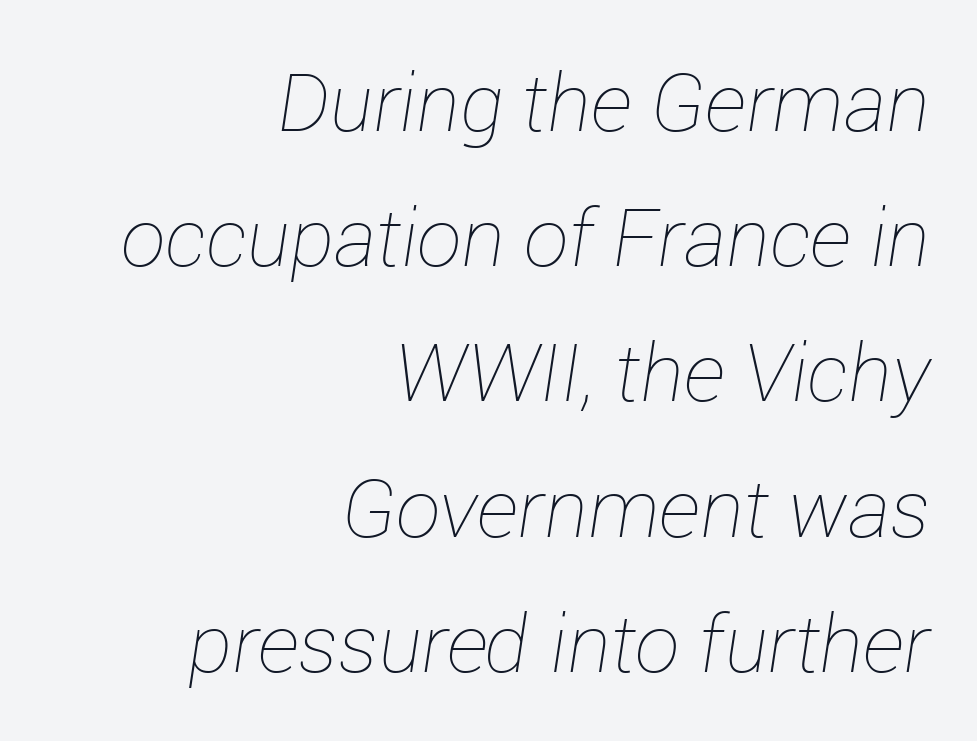
Q: Is the text bold? A: No.
Q: Is the text italic (slanted)? A: Yes, it leans right by about 12 degrees.
Q: Is the text underlined? A: No.
Q: How is the paragraph aligned? A: Right-aligned.
Q: Is the spacing between letters normal or unusually wide? A: Normal.
Q: Is the spacing between lines tight, normal or loose? A: Normal.
Q: Width (condensed, normal, or wide)? A: Normal.
Q: Stroke contrast? A: Low.
Q: x-height? A: Medium.
Q: Monospaced? A: No.
